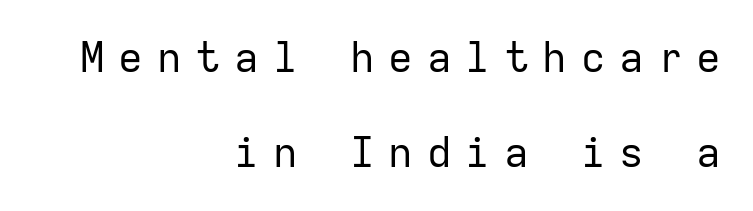
Q: Is the text bold? A: No.
Q: Is the text italic (slanted)? A: No, it is upright.
Q: Is the typeface a serif or a sans-serif typeface? A: Sans-serif.
Q: Is the text underlined? A: No.
Q: How is the paragraph aligned? A: Right-aligned.
Q: Is the spacing between letters normal or unusually wide? A: Unusually wide.
Q: Is the spacing between lines tight, normal or loose? A: Loose.
Q: Width (condensed, normal, or wide)? A: Normal.
Q: Stroke contrast? A: Low.
Q: x-height? A: Medium.
Q: Monospaced? A: Yes.
